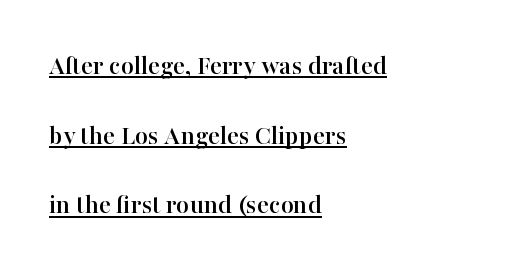
{"serif": "yes", "italic": "no", "width": "normal", "stroke_contrast": "high", "x_height": "medium", "monospaced": "no", "underline": "yes", "align": "left", "line_spacing": "loose", "line_spacing_ratio": 2.49, "letter_spacing": "normal", "letter_spacing_em": 0.0, "glyph_px": 28}
